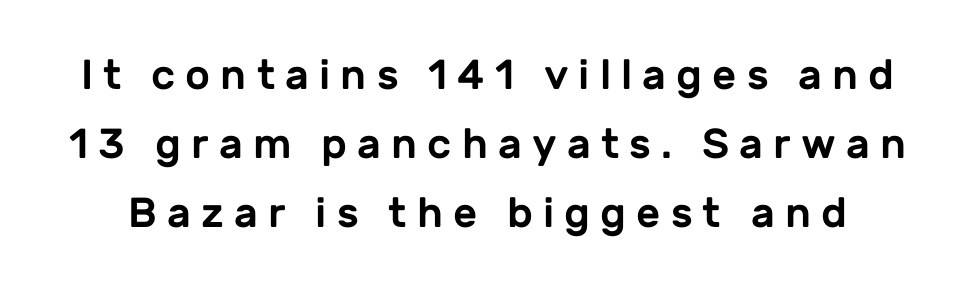
Lines of text with bare space underneath. Regarding serifs, this sample does without them. Character widths vary here, with narrow letters taking less room than wide ones. Quick note: not italic, upright. Letter spacing: wide. The rendering uses a moderate line-height, typical for paragraphs.
